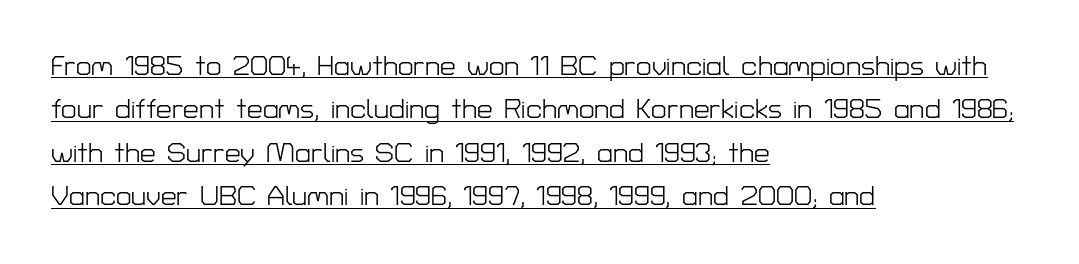
{"serif": "no", "italic": "no", "bold": "no", "weight": "light", "width": "normal", "stroke_contrast": "low", "x_height": "medium", "monospaced": "no", "underline": "yes", "align": "left", "line_spacing": "normal", "line_spacing_ratio": 1.55, "letter_spacing": "normal", "letter_spacing_em": 0.0, "glyph_px": 28}
